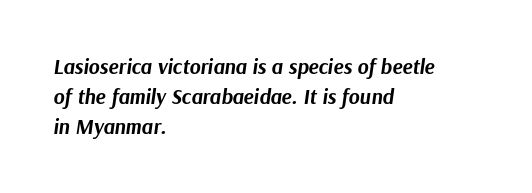
A typesetter would call this zero additional tracking. If you measured baseline to baseline, you'd find a middling distance. The specimen omits any rule beneath the text block's lines. The face used here has the dense, thick strokes of a bold. Typeset ragged right — the left edge is the straight one. In terms of posture, this sample is oblique.
